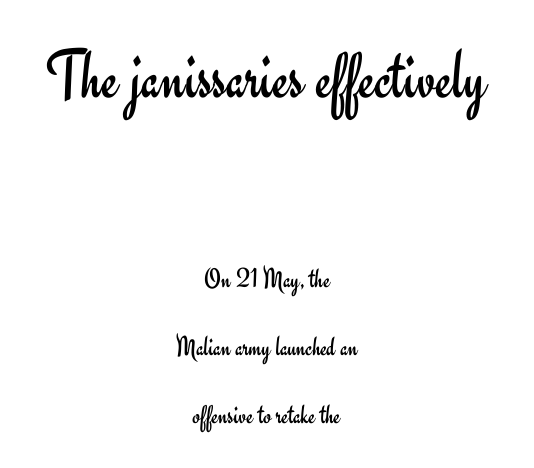
Q: Is the text bold? A: No.
Q: Is the text italic (slanted)? A: Yes.
Q: Is the typeface a serif or a sans-serif typeface? A: Sans-serif.
Q: Is the text underlined? A: No.
Q: How is the paragraph aligned? A: Centered.
Q: Is the spacing between letters normal or unusually wide? A: Normal.
Q: Is the spacing between lines tight, normal or loose? A: Loose.
Q: Which block of text is set in a larger size, the first (top) or the second (bottom)? A: The first (top) one.
Q: Width (condensed, normal, or wide)? A: Normal.
Q: Stroke contrast? A: Low.
Q: x-height? A: Small.
Q: Monospaced? A: No.
